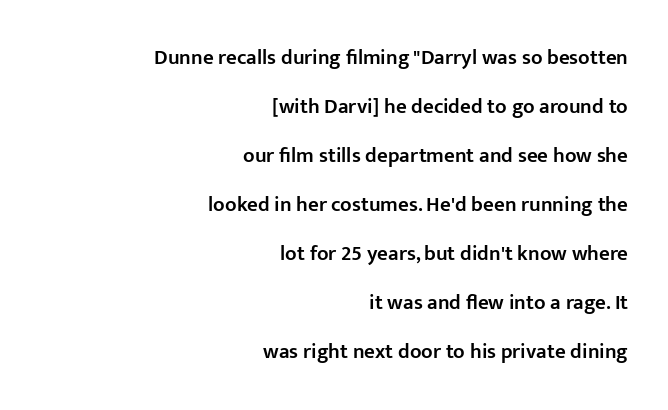
{"italic": "no", "bold": "semi", "underline": "no", "align": "right", "line_spacing": "loose", "line_spacing_ratio": 2.33, "letter_spacing": "normal", "letter_spacing_em": 0.0, "glyph_px": 21}
